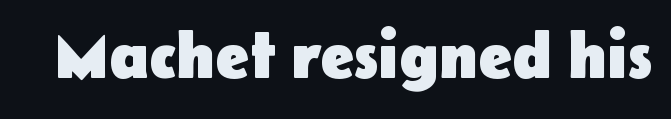
Q: Is the text bold? A: Yes.
Q: Is the text italic (slanted)? A: No, it is upright.
Q: Is the typeface a serif or a sans-serif typeface? A: Sans-serif.
Q: Is the text underlined? A: No.
Q: Is the spacing between letters normal or unusually wide? A: Normal.
Q: Width (condensed, normal, or wide)? A: Normal.
Q: Stroke contrast? A: Low.
Q: x-height? A: Medium.
Q: Monospaced? A: No.
